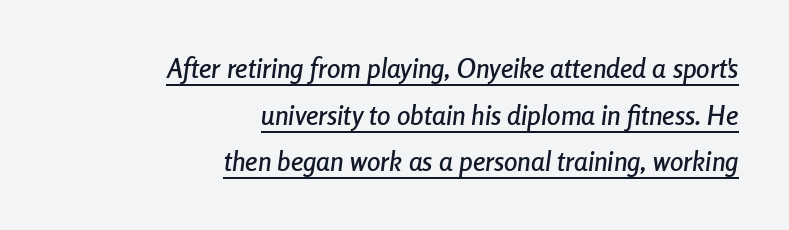
Standard letterfit; no display-style spreading of the glyphs. Each line of the rendering has a horizontal stroke beneath the glyphs. Yep, that's italic — everything's leaning. All the whitespace from short lines collects on the left.
